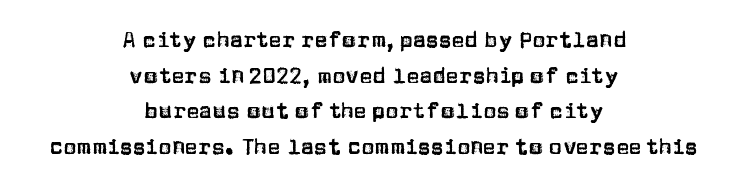
Q: Is the text italic (slanted)? A: No, it is upright.
Q: Is the text underlined? A: No.
Q: How is the paragraph aligned? A: Centered.
Q: Is the spacing between letters normal or unusually wide? A: Normal.
Q: Is the spacing between lines tight, normal or loose? A: Normal.
